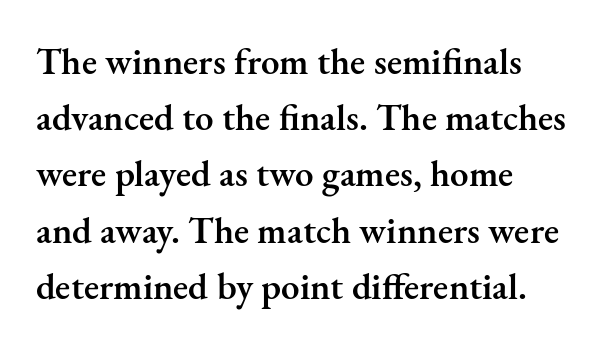
{"serif": "yes", "italic": "no", "bold": "semi", "weight": "semibold", "width": "normal", "stroke_contrast": "medium", "x_height": "small", "monospaced": "no", "underline": "no", "align": "left", "line_spacing": "normal", "line_spacing_ratio": 1.52, "letter_spacing": "normal", "letter_spacing_em": 0.0, "glyph_px": 37}
